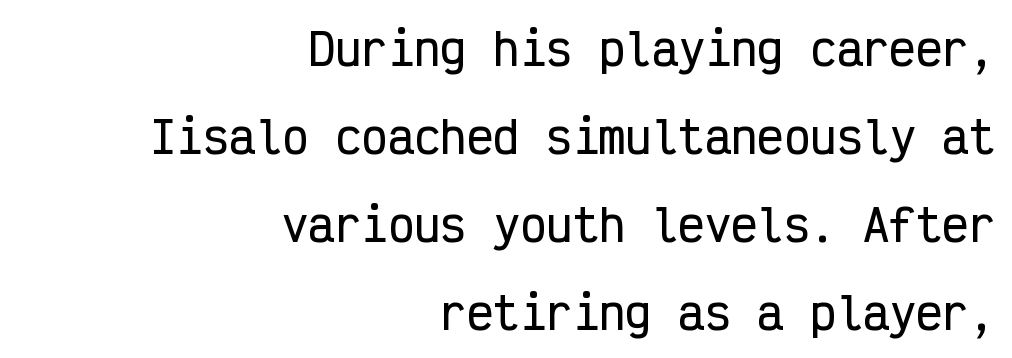
The typography opts for an upright posture over an oblique one. Looks like terminal output: every glyph gets an equal slot. Summary of vertical rhythm: relaxed, with wide interline spacing. Quick note: underline off. The letters sit at their default tracking, neither squeezed nor spread.
